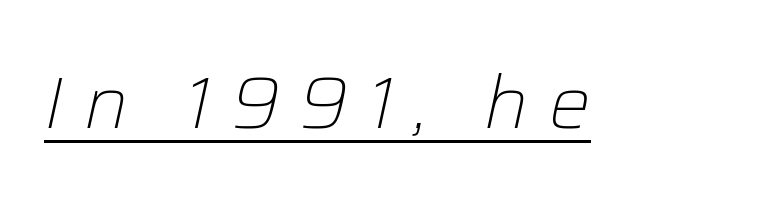
Q: Is the text bold? A: No.
Q: Is the text italic (slanted)? A: Yes, it leans right by about 12 degrees.
Q: Is the text underlined? A: Yes.
Q: Is the spacing between letters normal or unusually wide? A: Unusually wide.
Q: Width (condensed, normal, or wide)? A: Normal.
Q: Stroke contrast? A: Low.
Q: x-height? A: Medium.
Q: Monospaced? A: No.
